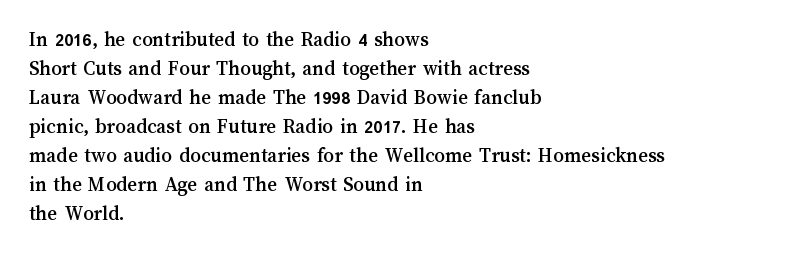
Q: Is the text italic (slanted)? A: No, it is upright.
Q: Is the text underlined? A: No.
Q: How is the paragraph aligned? A: Left-aligned.
Q: Is the spacing between letters normal or unusually wide? A: Normal.
Q: Is the spacing between lines tight, normal or loose? A: Normal.
